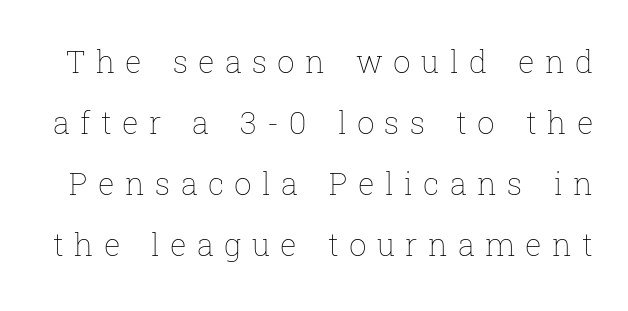
The image shows 31 px thin type, upright; set loose line spacing (1.97x), unusually wide letter spacing (+0.33 em), not underlined; low stroke contrast and a medium x-height.
